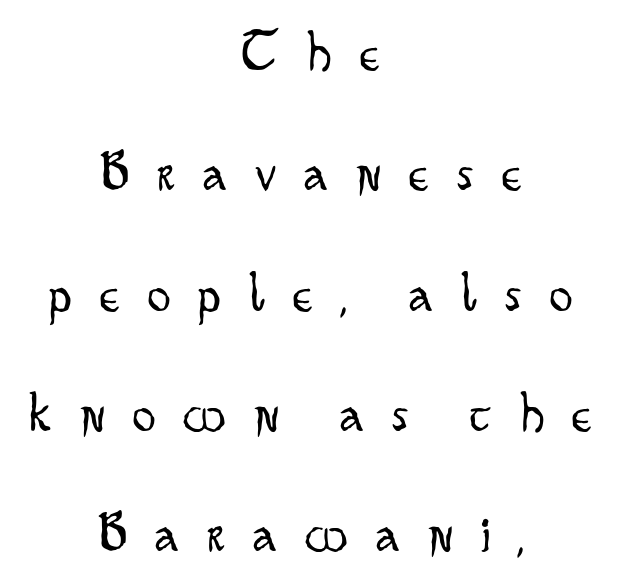
Is the block centered? Yes — each line is placed symmetrically about the middle. The face used here is rendered with a markedly widened letterfit. Here the designer chose a conventional face with non-uniform glyph widths. The characters are drawn with everyday or finer stroke widths. Only glyphs here, with clear space below each row. When letters stand straight like this, we call the style roman or upright.
